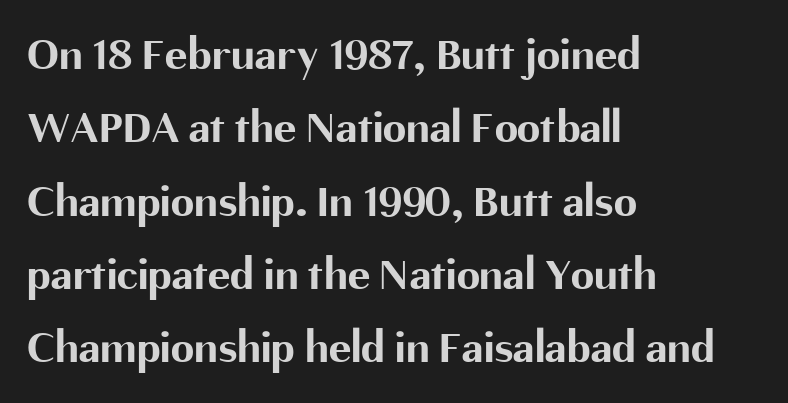
Beneath every word, the page is bare. Regarding leading, the lines here are spaced in the standard way. Compared with an ordinary text face, these strokes are far heavier — a full bold. The passage is arranged the way most books set body copy — flush left.
